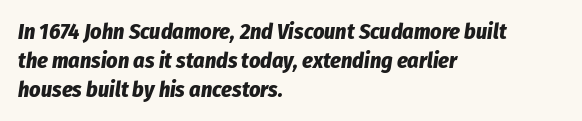
The passage shown stacks its lines at a standard gap. You can tell it's italic because the verticals aren't actually vertical. The text block is weighted toward the left margin, trailing off unevenly rightward. A dark, heavy texture on the line: the type is bold. Underlining? Definitely not there.
